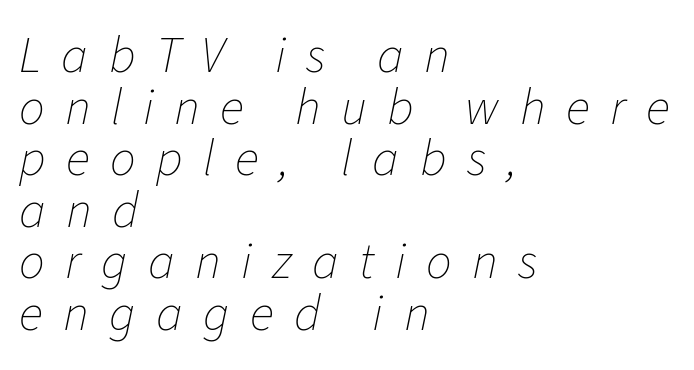
Q: Is the text bold? A: No.
Q: Is the text italic (slanted)? A: Yes, it leans right by about 11 degrees.
Q: Is the text underlined? A: No.
Q: How is the paragraph aligned? A: Left-aligned.
Q: Is the spacing between letters normal or unusually wide? A: Unusually wide.
Q: Is the spacing between lines tight, normal or loose? A: Tight.
Q: Width (condensed, normal, or wide)? A: Normal.
Q: Stroke contrast? A: Low.
Q: x-height? A: Medium.
Q: Monospaced? A: No.
